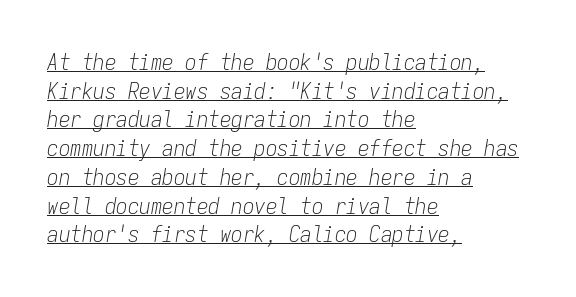
No extra tracking has been applied to these lines. You can tell it's italic because the verticals aren't actually vertical. The leading is moderate, giving the passage an even texture. Students, observe the line beneath the letters — that is underlining. These glyphs show unthickened strokes, regular width or finer.
